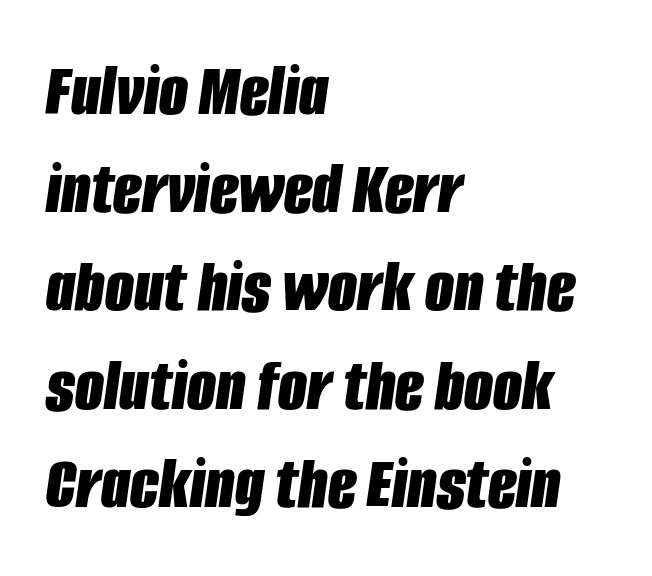
The image shows 75 px bold, condensed type, italic (leaning right); set left-aligned, normal line spacing (1.31x), normal letter spacing, not underlined; low stroke contrast and a large x-height.
